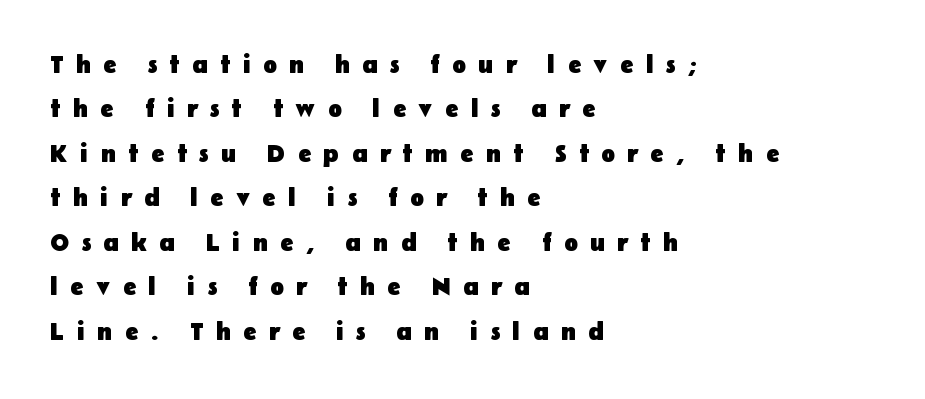
Q: Is the text bold? A: Yes.
Q: Is the text italic (slanted)? A: No, it is upright.
Q: Is the text underlined? A: No.
Q: How is the paragraph aligned? A: Left-aligned.
Q: Is the spacing between letters normal or unusually wide? A: Unusually wide.
